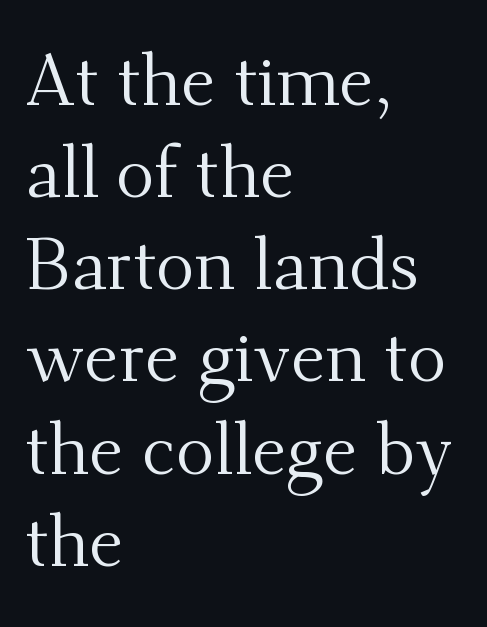
In terms of posture, this sample is upright. Only glyphs here, with clear space below each row. The letters look calm and open, with moderate or lighter stems. The setting favours the left margin, as ordinary paragraphs usually do. Is this a fixed-width face? No — the glyphs have proportional, varying widths. This rendering leaves character spacing at its baseline value.
